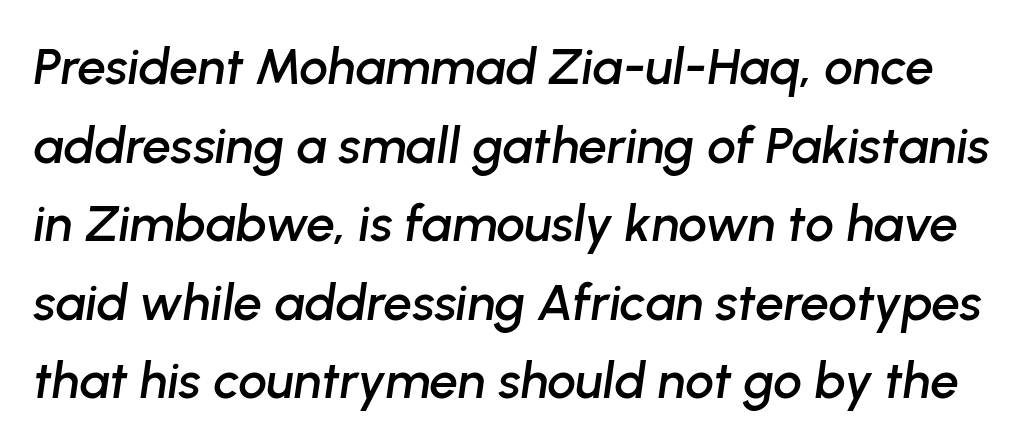
{"italic": "yes", "lean": "right", "slant_degrees": 8, "width": "normal", "stroke_contrast": "low", "x_height": "medium", "monospaced": "no", "underline": "no", "line_spacing": "normal", "line_spacing_ratio": 1.54, "letter_spacing": "normal", "letter_spacing_em": 0.0, "glyph_px": 51}
